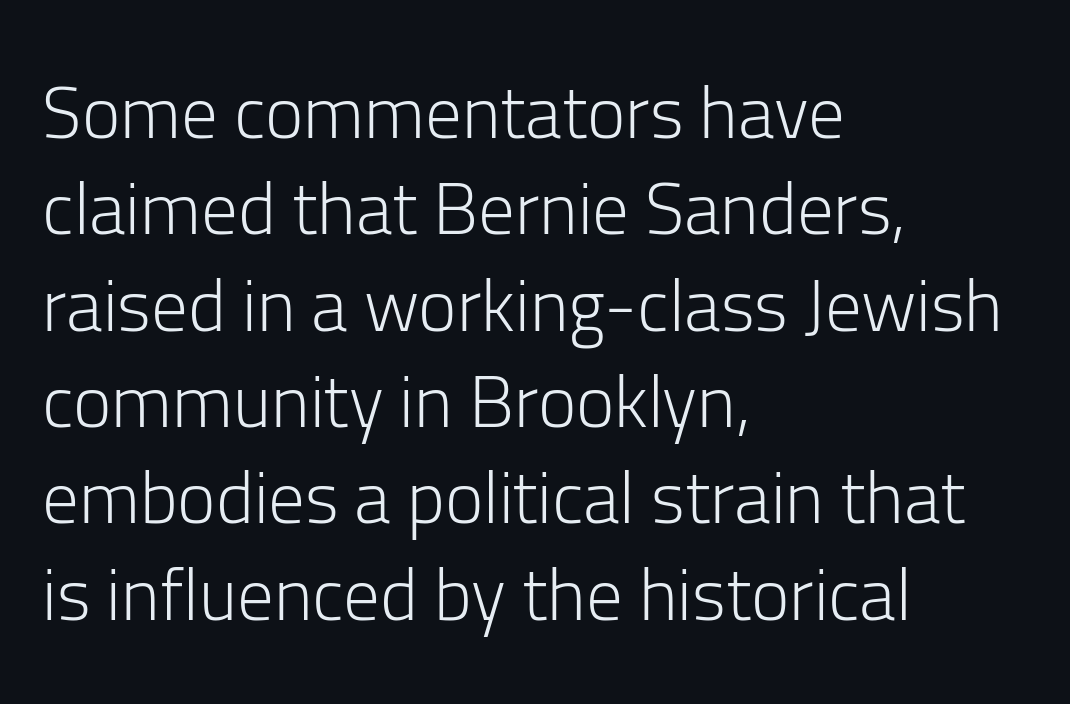
The image shows 73 px light sans-serif type, upright; set left-aligned, normal line spacing (1.32x), normal letter spacing, not underlined; low stroke contrast and a medium x-height.
